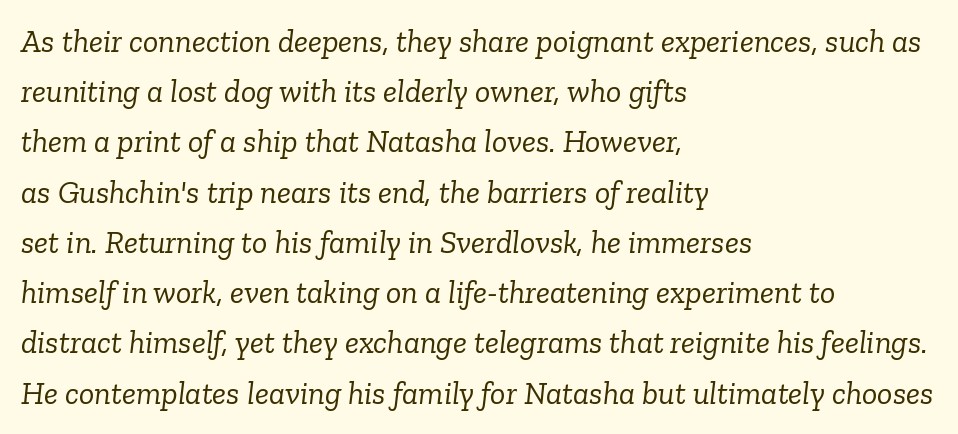
Each row of text sits above clean, open space. The face looks like a standard text weight, possibly lighter. Serifs: yes, visible at the terminals of the letterforms. The rendering anchors every line to the left-hand side. These lines were composed using italics. Quick note: interline space is typical.
